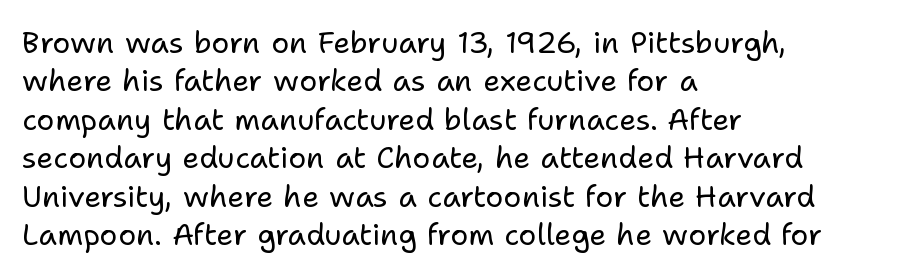
{"serif": "no", "italic": "no", "bold": "no", "weight": "regular", "width": "normal", "stroke_contrast": "low", "x_height": "medium", "monospaced": "no", "underline": "no", "align": "left", "line_spacing": "normal", "line_spacing_ratio": 1.28, "letter_spacing": "normal", "letter_spacing_em": 0.0, "glyph_px": 30}
